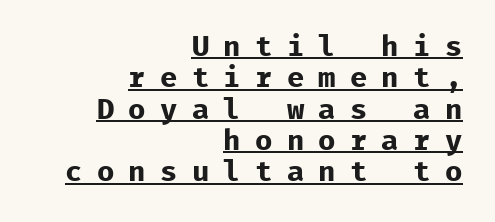
The image shows 29 px bold sans-serif type, upright, monospaced; set right-aligned, tight line spacing (1.08x), unusually wide letter spacing (+0.49 em), underlined; low stroke contrast and a medium x-height.
